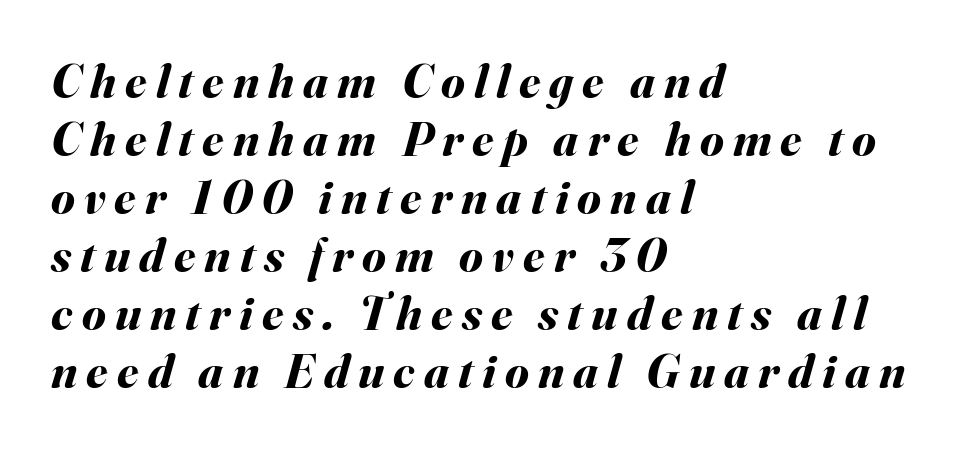
{"italic": "yes", "lean": "right", "slant_degrees": 16, "bold": "yes", "weight": "bold", "width": "normal", "stroke_contrast": "medium", "x_height": "small", "monospaced": "no", "underline": "no", "align": "left", "line_spacing_ratio": 1.21, "glyph_px": 48}
